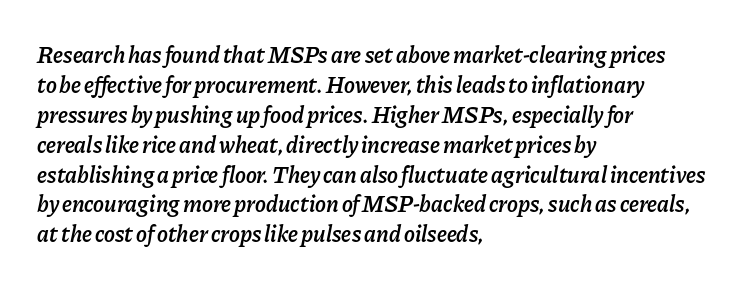
{"italic": "yes", "lean": "right", "slant_degrees": 11, "bold": "semi", "underline": "no", "align": "left", "line_spacing": "normal", "line_spacing_ratio": 1.3, "letter_spacing": "normal", "letter_spacing_em": 0.0, "glyph_px": 23}
